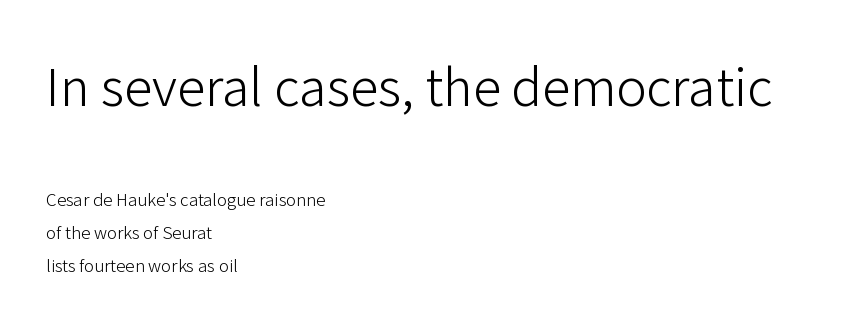
{"serif": "no", "italic": "no", "bold": "no", "weight": "light", "width": "normal", "stroke_contrast": "low", "x_height": "medium", "monospaced": "no", "underline": "no", "align": "left", "line_spacing": "loose", "line_spacing_ratio": 1.94, "letter_spacing": "normal", "letter_spacing_em": 0.0, "larger_block": "first", "size_ratio": 3.0, "glyph_px": 51}
